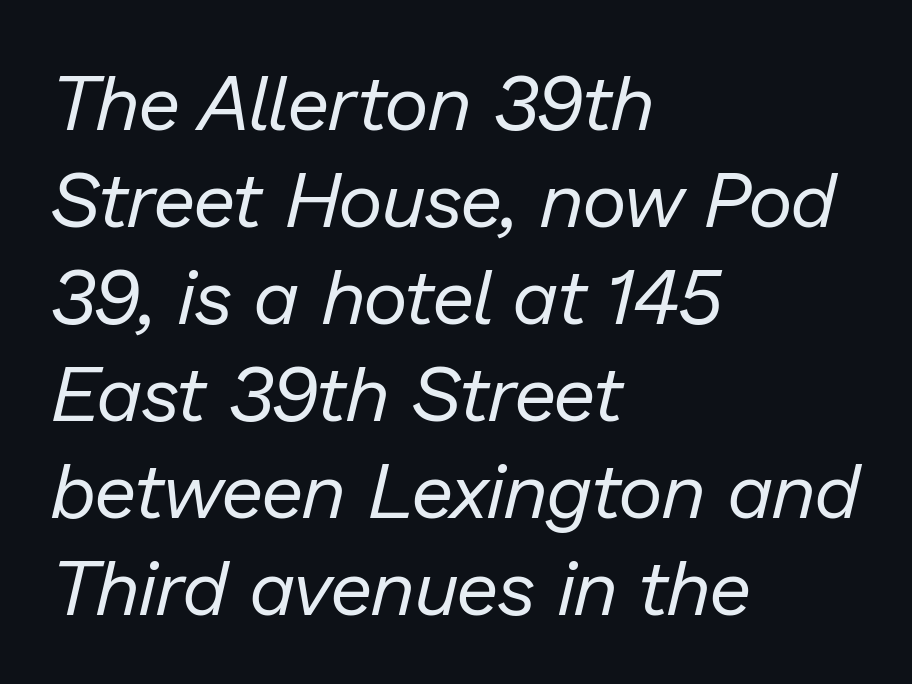
Q: Is the text bold? A: No.
Q: Is the text italic (slanted)? A: Yes, it leans right by about 13 degrees.
Q: Is the text underlined? A: No.
Q: How is the paragraph aligned? A: Left-aligned.
Q: Is the spacing between letters normal or unusually wide? A: Normal.
Q: Is the spacing between lines tight, normal or loose? A: Normal.
Q: Width (condensed, normal, or wide)? A: Normal.
Q: Stroke contrast? A: Low.
Q: x-height? A: Medium.
Q: Monospaced? A: No.
